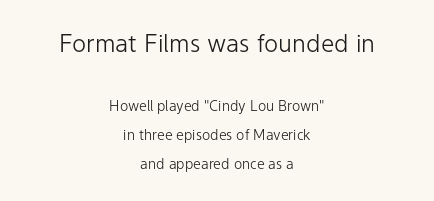
Q: Is the text bold? A: No.
Q: Is the text italic (slanted)? A: No, it is upright.
Q: Is the text underlined? A: No.
Q: How is the paragraph aligned? A: Centered.
Q: Is the spacing between letters normal or unusually wide? A: Normal.
Q: Is the spacing between lines tight, normal or loose? A: Loose.
Q: Which block of text is set in a larger size, the first (top) or the second (bottom)? A: The first (top) one.
